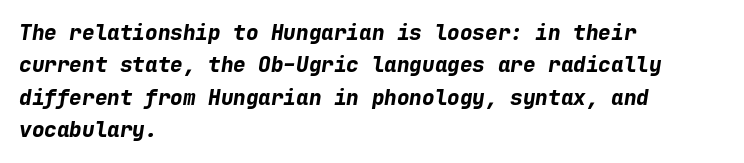
{"italic": "yes", "lean": "right", "slant_degrees": 9, "bold": "yes", "underline": "no", "align": "left", "line_spacing": "normal", "line_spacing_ratio": 1.54, "letter_spacing": "normal", "letter_spacing_em": 0.0, "glyph_px": 21}
